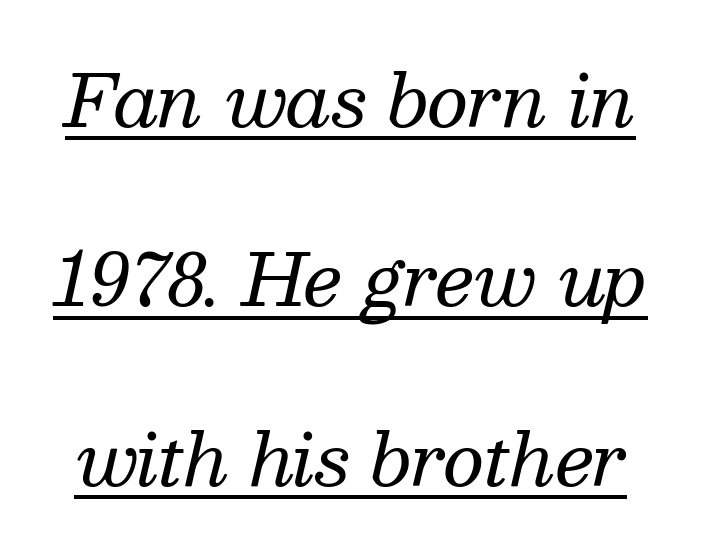
{"serif": "yes", "italic": "yes", "lean": "right", "slant_degrees": 13, "bold": "no", "weight": "regular", "width": "normal", "stroke_contrast": "medium", "x_height": "medium", "monospaced": "no", "underline": "yes", "line_spacing": "loose", "line_spacing_ratio": 2.49, "letter_spacing": "normal", "letter_spacing_em": 0.0, "glyph_px": 72}
